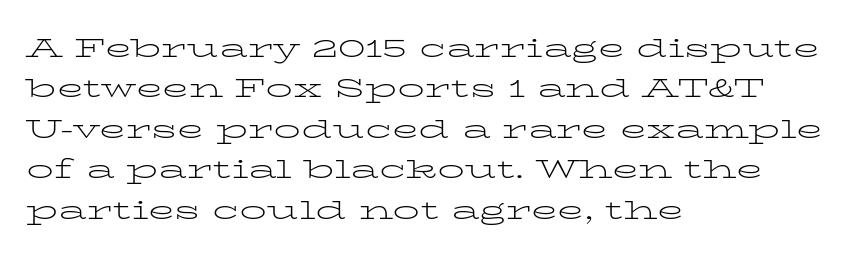
Q: Is the text bold? A: No.
Q: Is the text italic (slanted)? A: No, it is upright.
Q: Is the text underlined? A: No.
Q: How is the paragraph aligned? A: Left-aligned.
Q: Is the spacing between letters normal or unusually wide? A: Normal.
Q: Is the spacing between lines tight, normal or loose? A: Normal.
